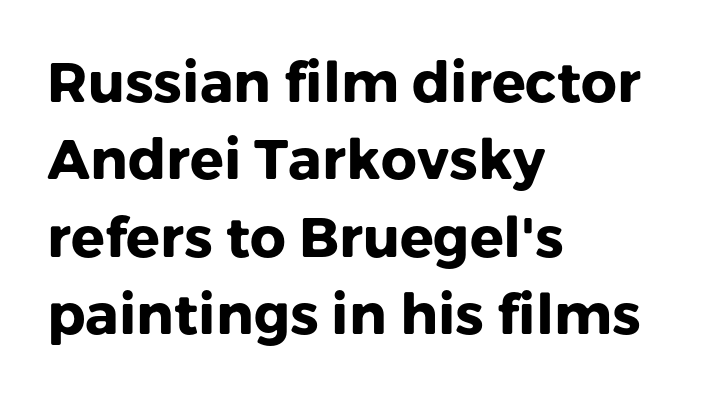
Q: Is the text bold? A: Yes.
Q: Is the text italic (slanted)? A: No, it is upright.
Q: Is the typeface a serif or a sans-serif typeface? A: Sans-serif.
Q: Is the text underlined? A: No.
Q: How is the paragraph aligned? A: Left-aligned.
Q: Is the spacing between letters normal or unusually wide? A: Normal.
Q: Is the spacing between lines tight, normal or loose? A: Normal.
Q: Width (condensed, normal, or wide)? A: Normal.
Q: Stroke contrast? A: Low.
Q: x-height? A: Medium.
Q: Monospaced? A: No.
